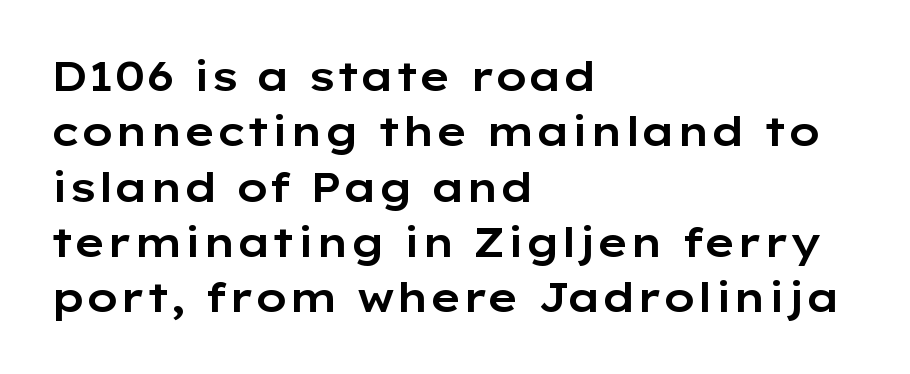
{"serif": "no", "italic": "no", "width": "wide", "stroke_contrast": "low", "x_height": "medium", "monospaced": "no", "underline": "no", "align": "left", "line_spacing": "normal", "line_spacing_ratio": 1.35, "letter_spacing": "normal", "letter_spacing_em": 0.0, "glyph_px": 41}
